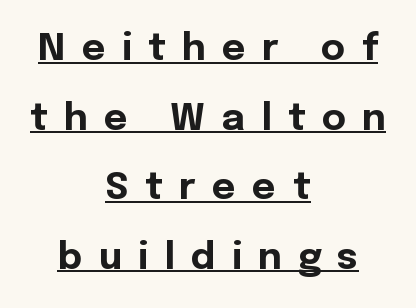
The image shows 37 px bold sans-serif type, upright; set centered, line spacing 1.88x, unusually wide letter spacing (+0.44 em), underlined; a medium x-height.
